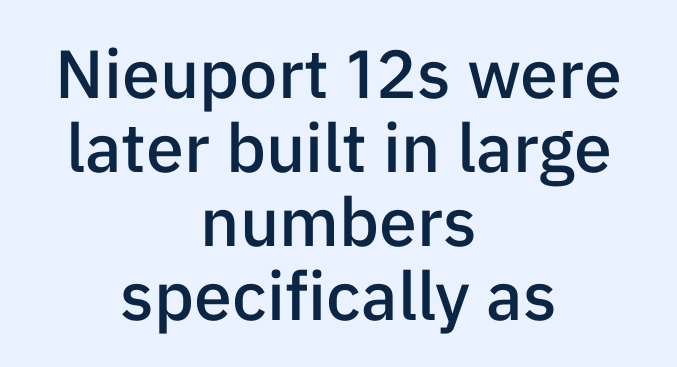
A sans-serif font was chosen for this passage. Think of a printed novel: that variable character pitch is what you see here. Slightly chunky letters — semibold, I'd say, not full bold. The gaps between neighbouring characters are ordinary and unremarkable.
